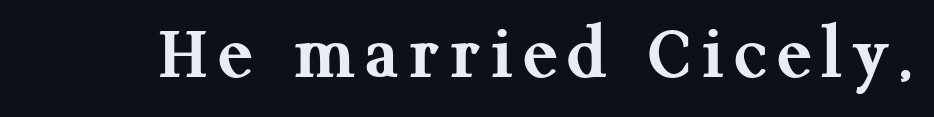
{"serif": "yes", "italic": "no", "bold": "yes", "weight": "semibold", "width": "normal", "stroke_contrast": "medium", "x_height": "medium", "monospaced": "no", "underline": "no", "glyph_px": 78}
